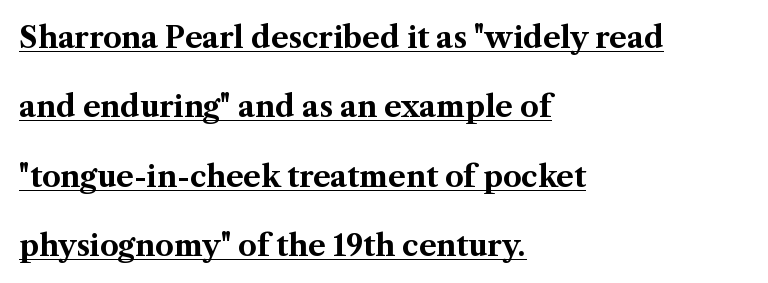
{"serif": "yes", "italic": "no", "bold": "yes", "weight": "bold", "width": "normal", "stroke_contrast": "medium", "x_height": "medium", "monospaced": "no", "underline": "yes", "align": "left", "line_spacing": "loose", "line_spacing_ratio": 2.39, "letter_spacing": "normal", "letter_spacing_em": 0.0, "glyph_px": 29}
